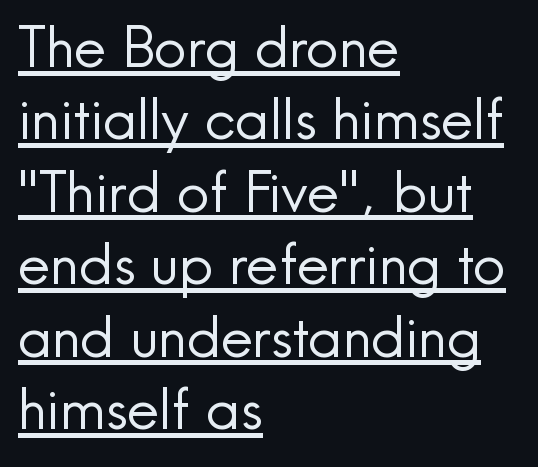
The image shows 57 px regular-weight sans-serif type, upright; set left-aligned, normal line spacing (1.27x), normal letter spacing, underlined; a small x-height.
